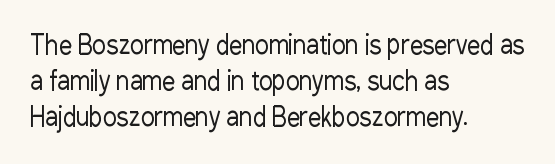
{"italic": "no", "bold": "no", "underline": "no", "align": "left", "line_spacing": "normal", "line_spacing_ratio": 1.39, "letter_spacing": "normal", "letter_spacing_em": 0.0, "glyph_px": 26}
